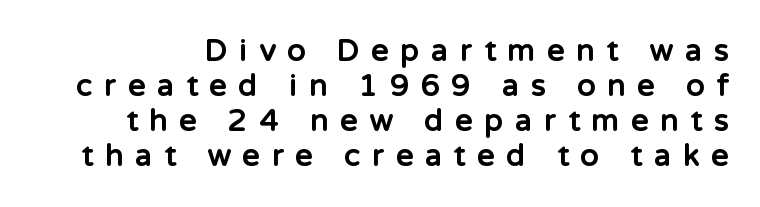
{"serif": "no", "italic": "no", "bold": "yes", "weight": "bold", "width": "normal", "stroke_contrast": "low", "x_height": "medium", "monospaced": "no", "underline": "no", "line_spacing_ratio": 1.17, "letter_spacing": "wide", "letter_spacing_em": 0.4, "glyph_px": 30}
